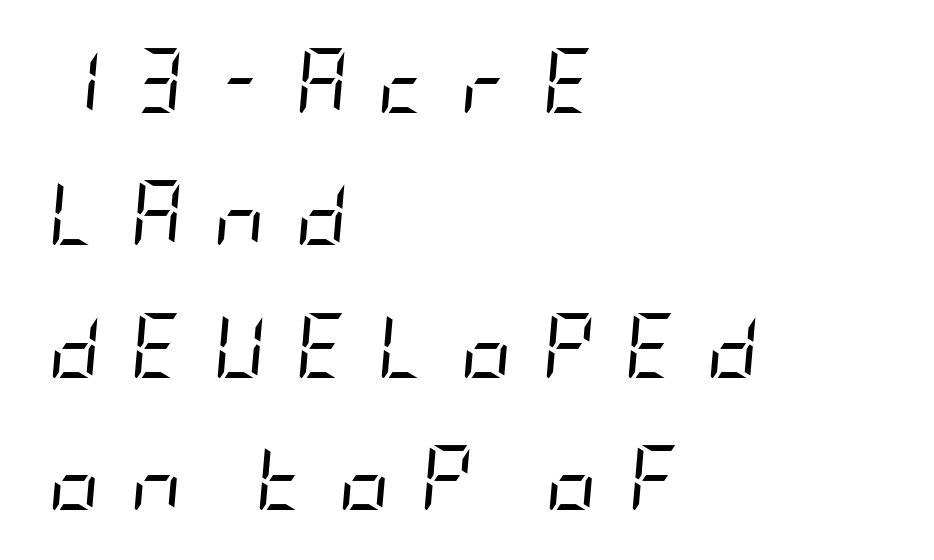
{"italic": "yes", "lean": "right", "slant_degrees": 5, "bold": "no", "weight": "regular", "width": "condensed", "stroke_contrast": "low", "x_height": "large", "underline": "no", "align": "left", "line_spacing": "loose", "line_spacing_ratio": 2.07, "letter_spacing": "wide", "letter_spacing_em": 0.47, "glyph_px": 64}
